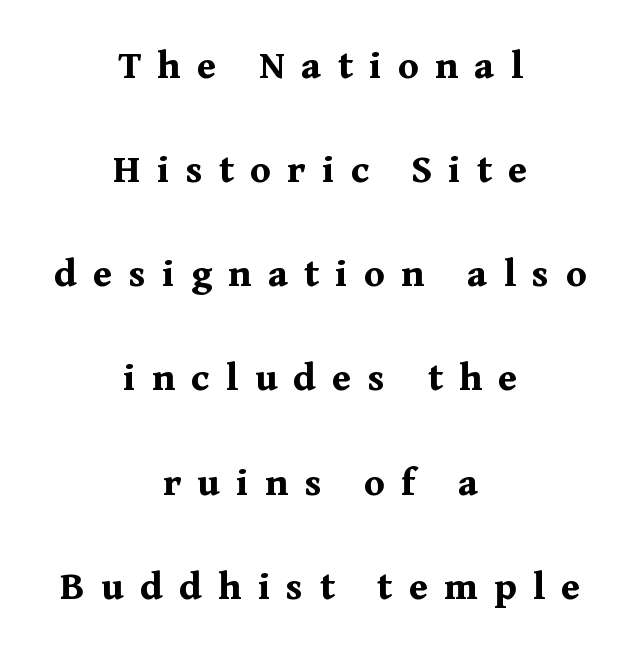
Varying glyph widths throughout — classic text-font behaviour. Bare-footed words on every line. The gaps between neighbouring characters are conspicuously large. The designer went with a serif here, giving each stem small feet. This sample uses an upright cut, with every glyph sitting square on the baseline. Honestly, the rows look like they've been pulled way apart.
